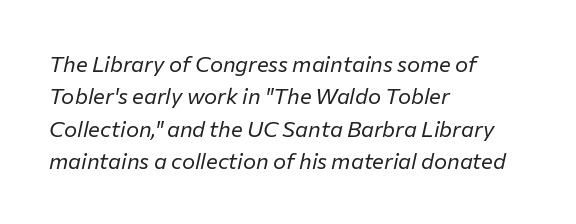
Q: Is the text bold? A: No.
Q: Is the text italic (slanted)? A: Yes, it leans right by about 12 degrees.
Q: Is the text underlined? A: No.
Q: How is the paragraph aligned? A: Left-aligned.
Q: Is the spacing between letters normal or unusually wide? A: Normal.
Q: Is the spacing between lines tight, normal or loose? A: Normal.
